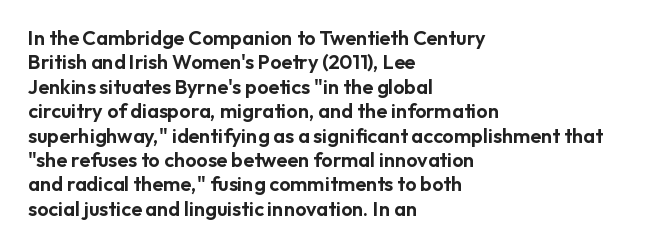
Q: Is the text italic (slanted)? A: No, it is upright.
Q: Is the text underlined? A: No.
Q: How is the paragraph aligned? A: Left-aligned.
Q: Is the spacing between letters normal or unusually wide? A: Normal.
